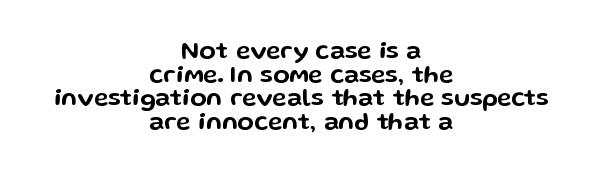
The image shows 24 px text type, upright; set centered, tight line spacing (0.98x), normal letter spacing, not underlined.
